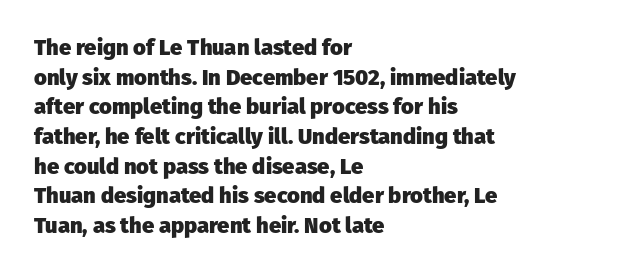
Caption: standard tracking, unaltered. Bold? Absolutely — the strokes are thick and heavy. Where is the straight margin? On the left. The line-height multiplier appears to be the usual default. Underlining? Definitely not there. Upright lettering throughout.
